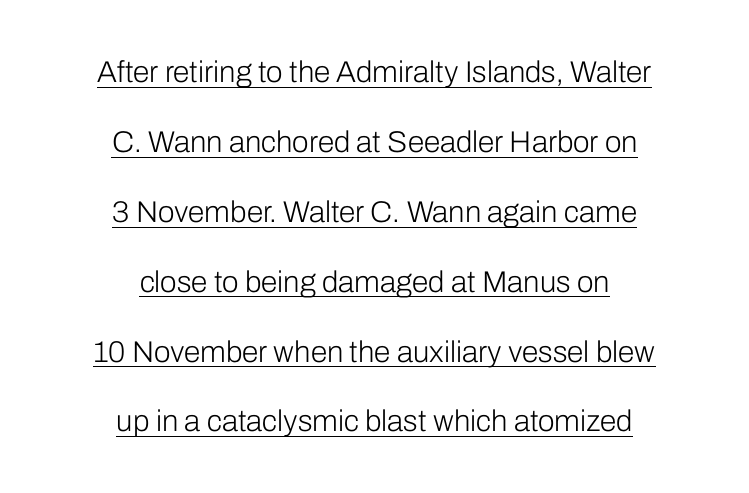
{"serif": "no", "italic": "no", "bold": "no", "weight": "light", "width": "normal", "stroke_contrast": "low", "x_height": "medium", "monospaced": "no", "underline": "yes", "align": "center", "line_spacing": "loose", "line_spacing_ratio": 2.33, "letter_spacing": "normal", "letter_spacing_em": 0.0, "glyph_px": 30}
